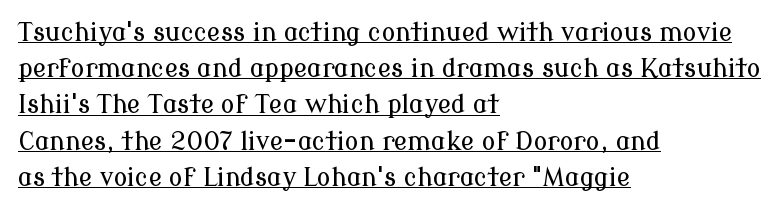
Teacher's note: observe the even left margin — that is flush-left alignment. There is no visible air inserted between adjacent glyphs. Upright lettering throughout. Horizontal bands of white between lines are of average thickness. The sample's only ornament is a line tracing under the words.
